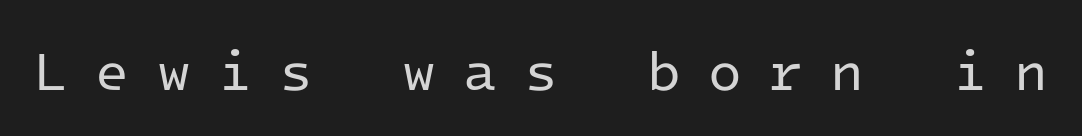
The image shows 55 px regular-weight sans-serif type, upright, monospaced; set unusually wide letter spacing (+0.5 em), not underlined; low stroke contrast and a medium x-height.
